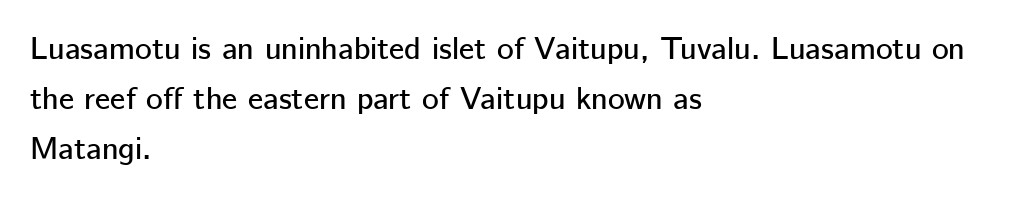
The tracking reads as untouched default to a designer's eye. This is the regular roman posture of the typeface. Do the characters align in a grid? No, the font is proportional. Line spacing here is normal. Visually the block forms a straight wall on the left and a jagged coastline on the right.
